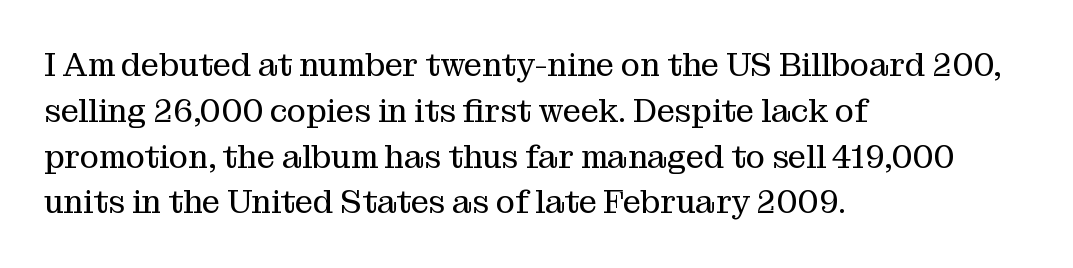
The glyphs are unaccompanied by any horizontal stroke below them. Casual observation: everything's shoved over to the left. Tall strokes in this sample are plumb rather than angled. The weight would be labelled regular, book, light, or lighter still. Looks like regular typesetting: each glyph gets only the width it needs.
